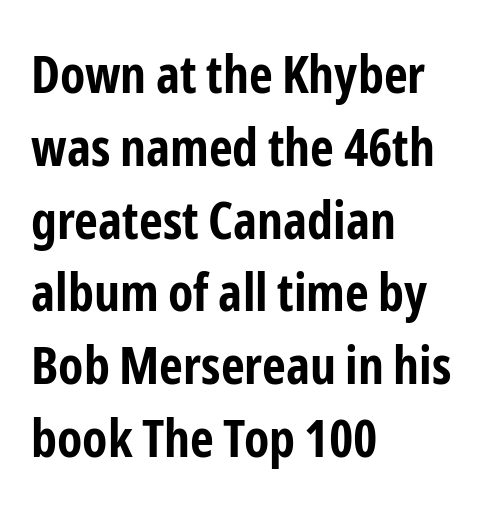
Q: Is the text bold? A: Yes.
Q: Is the text italic (slanted)? A: No, it is upright.
Q: Is the typeface a serif or a sans-serif typeface? A: Sans-serif.
Q: Is the text underlined? A: No.
Q: How is the paragraph aligned? A: Left-aligned.
Q: Is the spacing between letters normal or unusually wide? A: Normal.
Q: Is the spacing between lines tight, normal or loose? A: Normal.
Q: Width (condensed, normal, or wide)? A: Condensed.
Q: Stroke contrast? A: Low.
Q: x-height? A: Medium.
Q: Monospaced? A: No.
